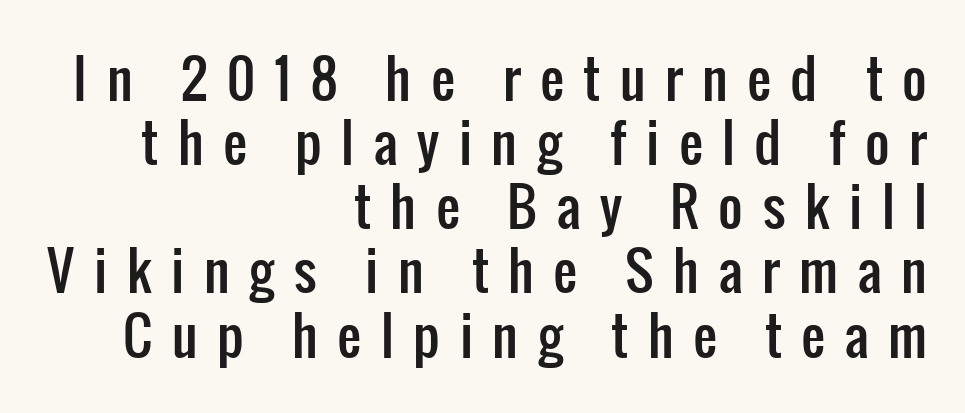
The image shows 53 px condensed sans-serif type, upright; set right-aligned, line spacing 1.21x, unusually wide letter spacing (+0.37 em), not underlined; low stroke contrast and a medium x-height.
